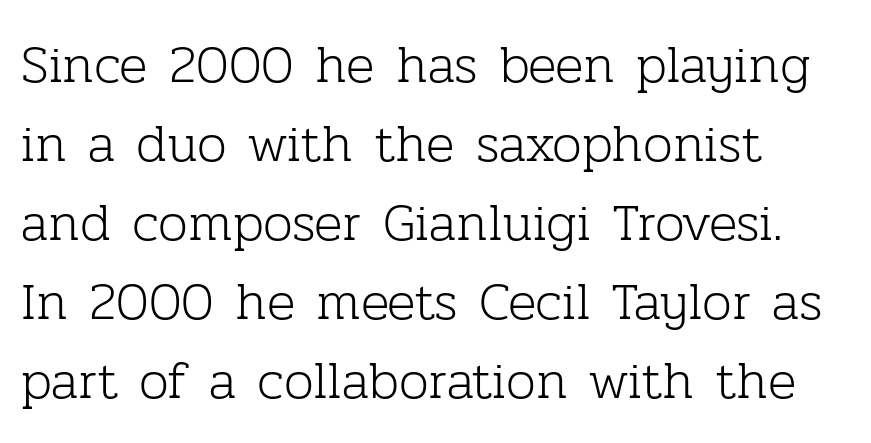
Q: Is the text bold? A: No.
Q: Is the text italic (slanted)? A: No, it is upright.
Q: Is the typeface a serif or a sans-serif typeface? A: Serif.
Q: Is the text underlined? A: No.
Q: How is the paragraph aligned? A: Left-aligned.
Q: Is the spacing between letters normal or unusually wide? A: Normal.
Q: Is the spacing between lines tight, normal or loose? A: Normal.
Q: Width (condensed, normal, or wide)? A: Normal.
Q: Stroke contrast? A: Low.
Q: x-height? A: Medium.
Q: Monospaced? A: No.
